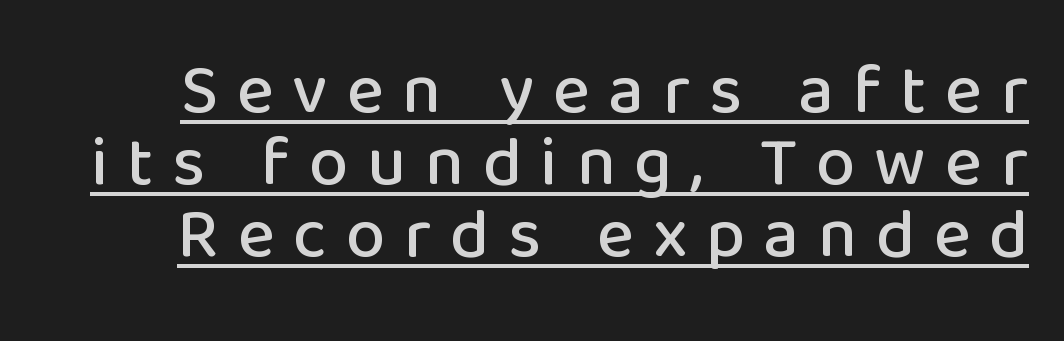
The image shows 70 px sans-serif type, upright; set tight line spacing (1.03x), unusually wide letter spacing (+0.27 em), underlined; low stroke contrast and a medium x-height.
